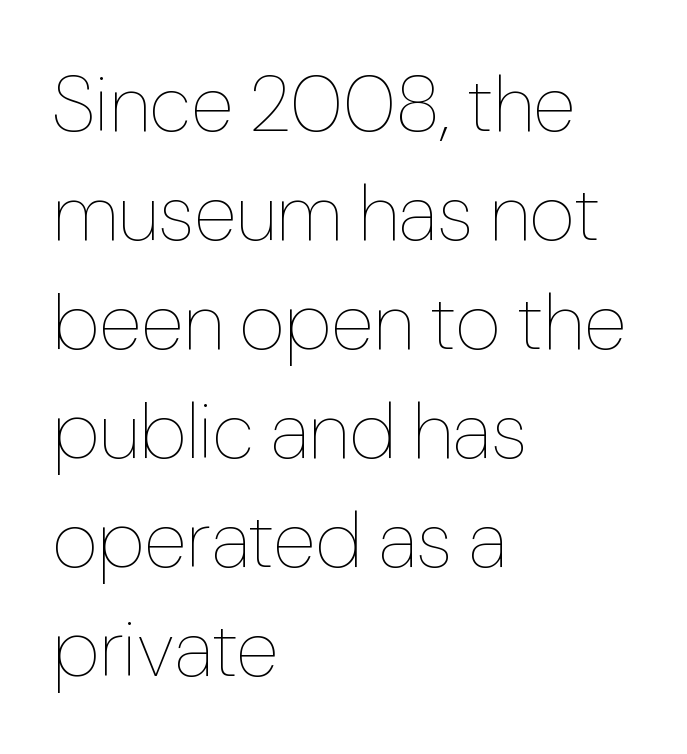
Q: Is the text bold? A: No.
Q: Is the text italic (slanted)? A: No, it is upright.
Q: Is the text underlined? A: No.
Q: How is the paragraph aligned? A: Left-aligned.
Q: Is the spacing between letters normal or unusually wide? A: Normal.
Q: Is the spacing between lines tight, normal or loose? A: Normal.
Q: Width (condensed, normal, or wide)? A: Normal.
Q: Stroke contrast? A: Low.
Q: x-height? A: Medium.
Q: Monospaced? A: No.
